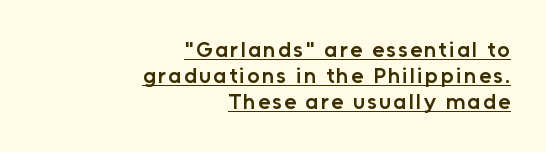
{"italic": "no", "bold": "semi", "underline": "yes", "align": "right", "line_spacing_ratio": 1.19, "glyph_px": 22}
